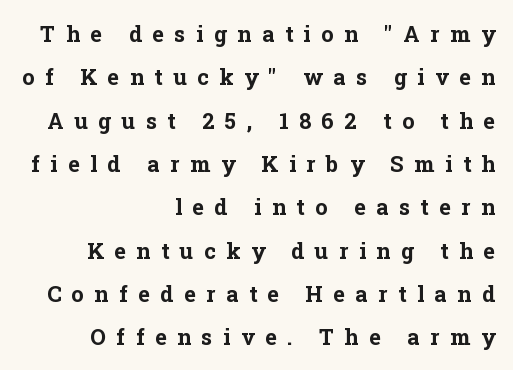
All the whitespace from short lines collects on the left. The rendering inserts visible extra space after every character. The space directly below the letters is spotless. Vertical strokes here are truly vertical. You'd pick this weight for a headline — it's a proper bold. Whoever set this chose breathing room over compactness in the vertical rhythm.
